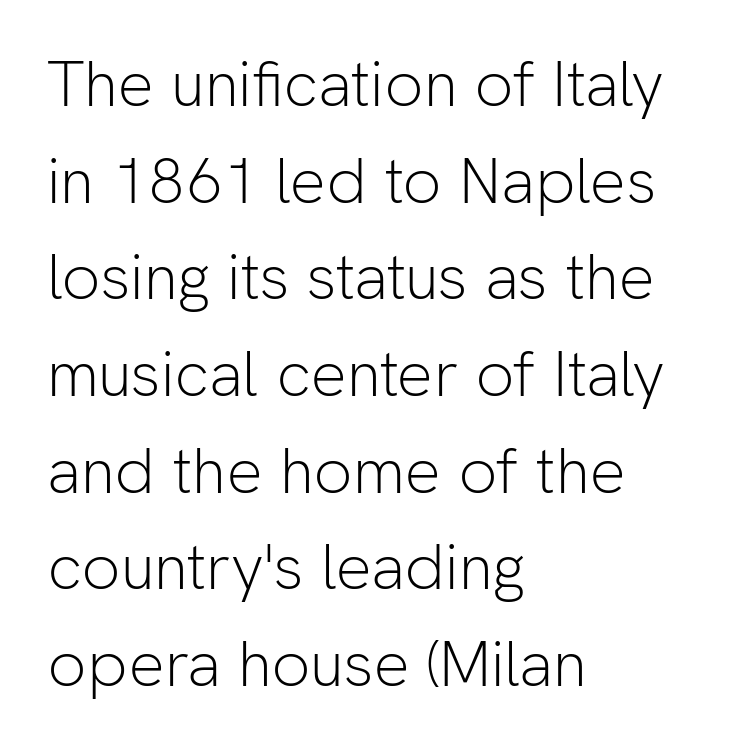
The image shows 64 px light sans-serif type, upright; set left-aligned, normal line spacing (1.51x), normal letter spacing, not underlined; low stroke contrast and a medium x-height.
